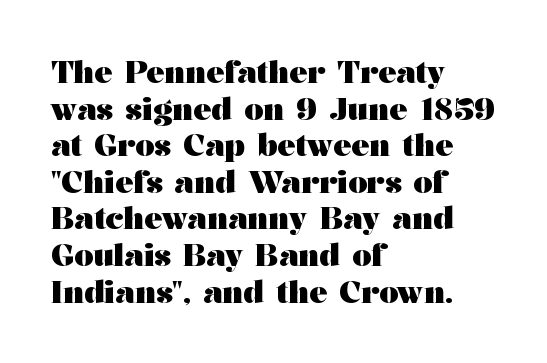
The typesetting leans heavy: a genuine bold. Each row of text sits above clean, open space. The tracking reads as untouched default to a designer's eye. The compositor pushed each line to the left boundary. The font family rendered here belongs to the serif group.
